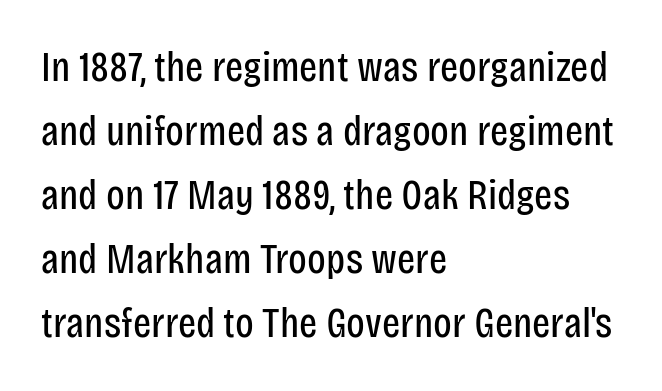
{"serif": "no", "italic": "no", "bold": "no", "weight": "regular", "width": "condensed", "stroke_contrast": "low", "x_height": "large", "monospaced": "no", "underline": "no", "align": "left", "line_spacing": "normal", "line_spacing_ratio": 1.49, "letter_spacing": "normal", "letter_spacing_em": 0.0, "glyph_px": 43}
